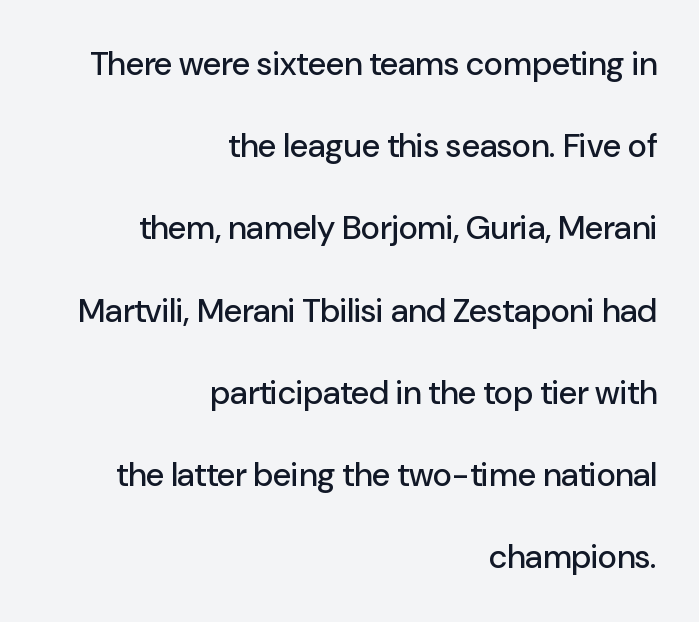
{"serif": "no", "italic": "no", "width": "normal", "stroke_contrast": "low", "x_height": "medium", "monospaced": "no", "underline": "no", "align": "right", "line_spacing": "loose", "line_spacing_ratio": 2.49, "letter_spacing": "normal", "letter_spacing_em": 0.0, "glyph_px": 33}
